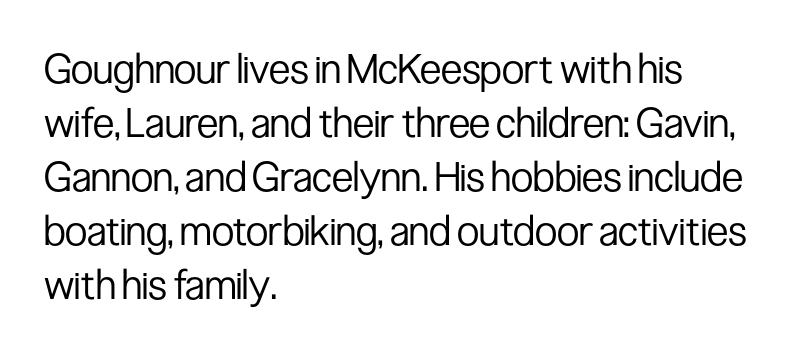
Q: Is the text bold? A: No.
Q: Is the text italic (slanted)? A: No, it is upright.
Q: Is the typeface a serif or a sans-serif typeface? A: Sans-serif.
Q: Is the text underlined? A: No.
Q: How is the paragraph aligned? A: Left-aligned.
Q: Is the spacing between letters normal or unusually wide? A: Normal.
Q: Is the spacing between lines tight, normal or loose? A: Normal.
Q: Width (condensed, normal, or wide)? A: Condensed.
Q: Stroke contrast? A: Low.
Q: x-height? A: Medium.
Q: Monospaced? A: No.
